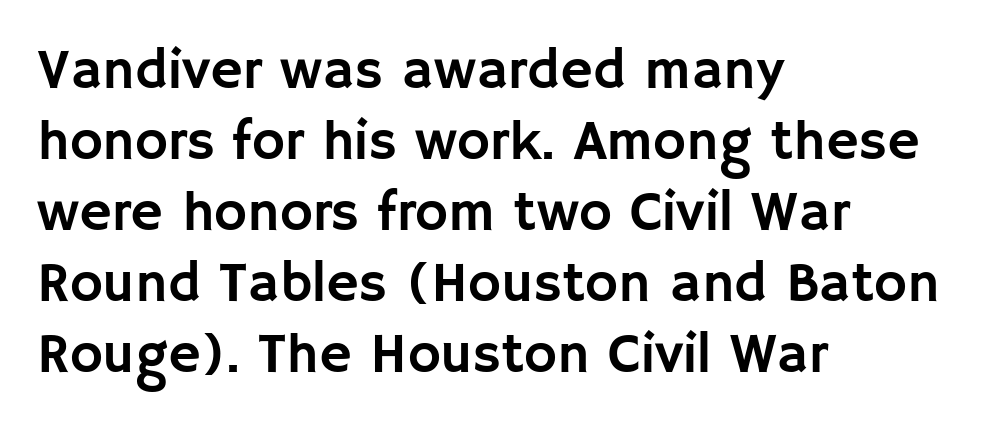
Q: Is the text italic (slanted)? A: No, it is upright.
Q: Is the typeface a serif or a sans-serif typeface? A: Sans-serif.
Q: Is the text underlined? A: No.
Q: How is the paragraph aligned? A: Left-aligned.
Q: Is the spacing between letters normal or unusually wide? A: Normal.
Q: Is the spacing between lines tight, normal or loose? A: Normal.
Q: Width (condensed, normal, or wide)? A: Normal.
Q: Stroke contrast? A: Low.
Q: x-height? A: Large.
Q: Monospaced? A: No.
